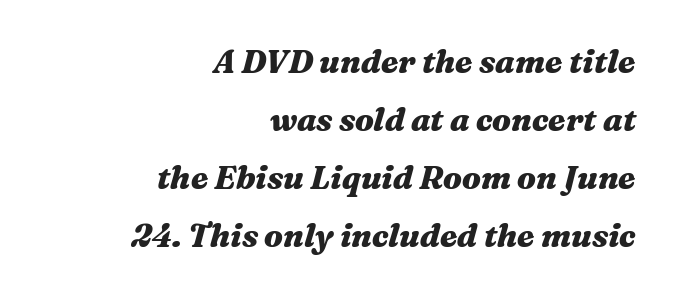
The image shows 32 px heavy, wide type, italic (leaning right); set right-aligned, line spacing 1.81x, normal letter spacing, not underlined; medium stroke contrast and a medium x-height.
